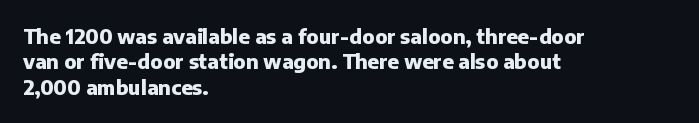
Q: Is the text bold? A: Yes.
Q: Is the text italic (slanted)? A: No, it is upright.
Q: Is the text underlined? A: No.
Q: How is the paragraph aligned? A: Left-aligned.
Q: Is the spacing between letters normal or unusually wide? A: Normal.
Q: Is the spacing between lines tight, normal or loose? A: Normal.
